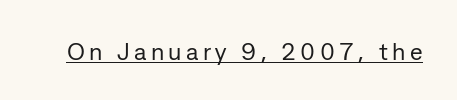
The image shows 24 px text type, upright; set underlined.
